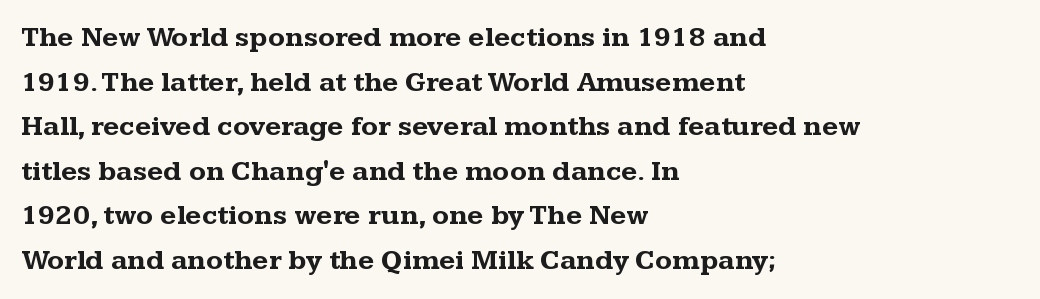
The passage shown is typeset with a serif family. The letters sit at their default tracking, neither squeezed nor spread. The string is rendered with underlining switched off. Vertical spacing — default. Compared with a centered layout, this one pins lines to the left instead. The letters advance in unequal steps, a hallmark of proportional type.
